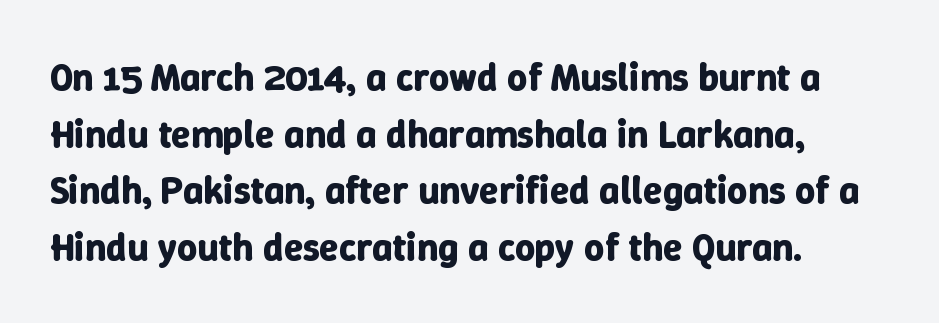
Q: Is the text bold? A: Yes.
Q: Is the text italic (slanted)? A: No, it is upright.
Q: Is the text underlined? A: No.
Q: How is the paragraph aligned? A: Left-aligned.
Q: Is the spacing between letters normal or unusually wide? A: Normal.
Q: Is the spacing between lines tight, normal or loose? A: Normal.
Q: Width (condensed, normal, or wide)? A: Normal.
Q: Stroke contrast? A: Low.
Q: x-height? A: Medium.
Q: Monospaced? A: No.
